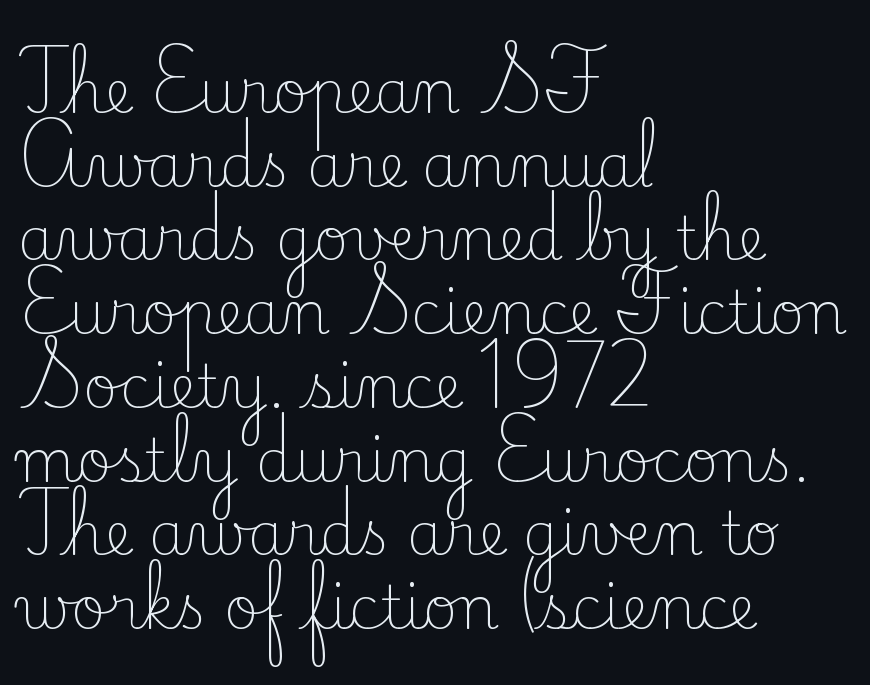
{"serif": "yes", "italic": "no", "bold": "no", "weight": "light", "width": "normal", "stroke_contrast": "low", "x_height": "small", "monospaced": "no", "underline": "no", "align": "left", "line_spacing": "normal", "line_spacing_ratio": 1.25, "letter_spacing": "normal", "letter_spacing_em": 0.0, "glyph_px": 59}
